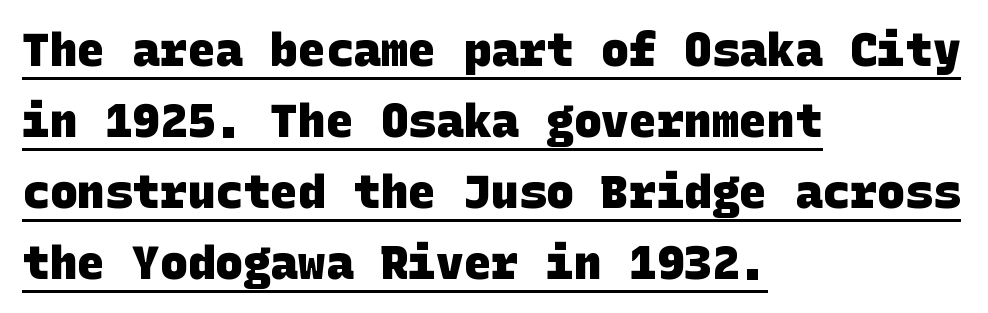
{"serif": "no", "bold": "yes", "weight": "heavy", "width": "normal", "stroke_contrast": "low", "x_height": "large", "underline": "yes", "align": "left", "line_spacing": "normal", "line_spacing_ratio": 1.54, "letter_spacing": "normal", "letter_spacing_em": 0.0, "glyph_px": 46}
